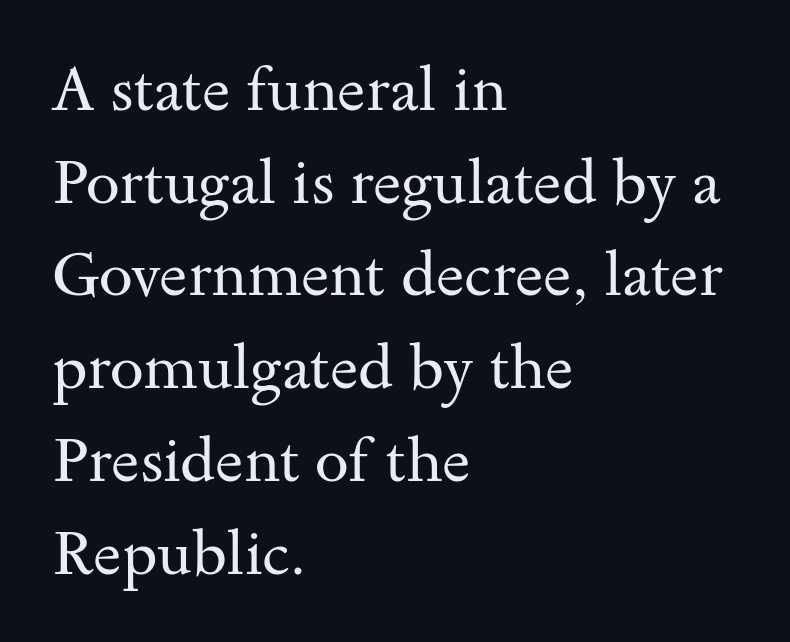
Check the space under the baseline: it is left empty. Is the letter spacing exaggerated? No — it looks like the ordinary default. A typesetter would label this face a serif. Vertical stems look standard width or narrower in stroke. The vertical gap from one line to the next is medium. These lines stack with their left ends in a neat column.
